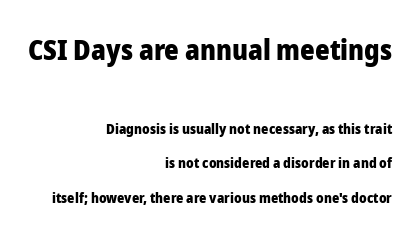
When letters stand straight like this, we call the style roman or upright. The text was rendered using a sans face with plain stroke endings. The characters look thick and weighty, a clear bold. There is no visible air inserted between adjacent glyphs.
